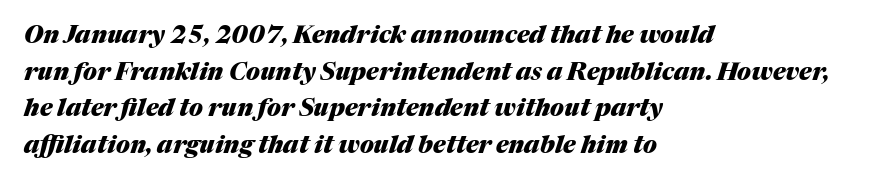
The image shows 24 px bold type, italic (leaning right); set left-aligned, normal line spacing (1.53x), normal letter spacing, not underlined.
